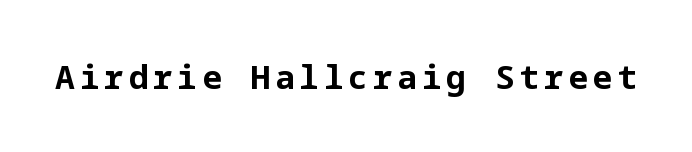
Grotesque or geometric, the face here clearly has no serifs. A roman cut, with each character standing at attention. This rendering features lettering with no underline. The strokes are fattened all the way to bold.
